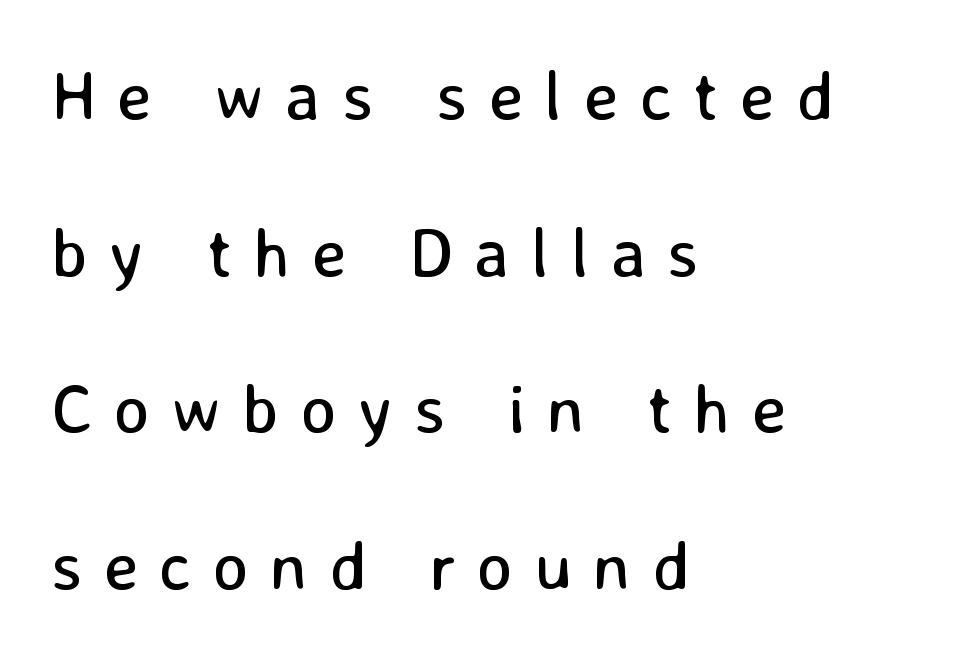
{"serif": "no", "italic": "no", "bold": "no", "weight": "regular", "width": "normal", "stroke_contrast": "low", "x_height": "medium", "monospaced": "no", "underline": "no", "align": "left", "line_spacing": "loose", "line_spacing_ratio": 2.27, "letter_spacing": "wide", "letter_spacing_em": 0.31, "glyph_px": 69}
